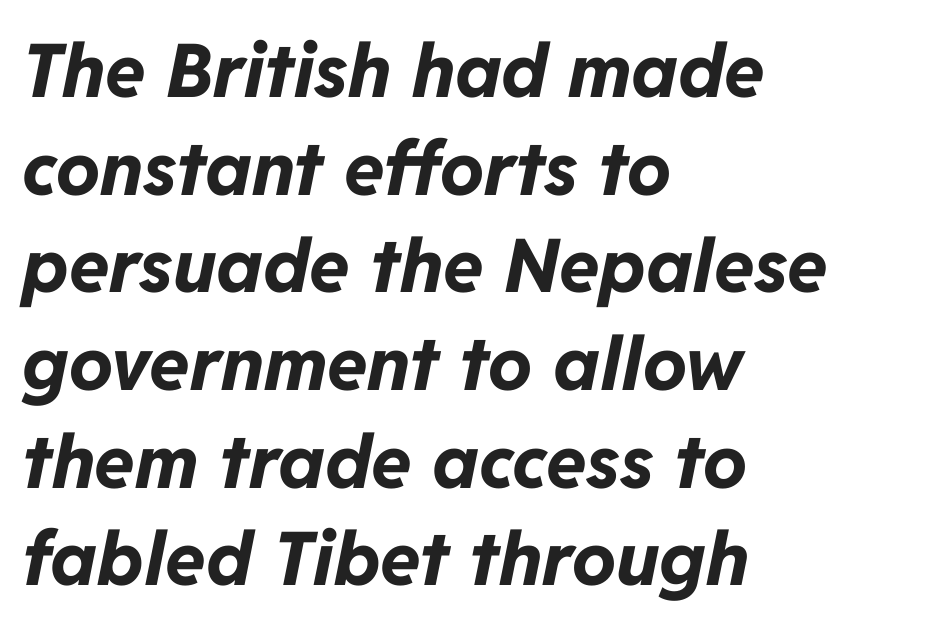
Q: Is the text bold? A: Yes.
Q: Is the text italic (slanted)? A: Yes, it leans right by about 11 degrees.
Q: Is the text underlined? A: No.
Q: How is the paragraph aligned? A: Left-aligned.
Q: Is the spacing between letters normal or unusually wide? A: Normal.
Q: Is the spacing between lines tight, normal or loose? A: Normal.
Q: Width (condensed, normal, or wide)? A: Normal.
Q: Stroke contrast? A: Low.
Q: x-height? A: Medium.
Q: Monospaced? A: No.
